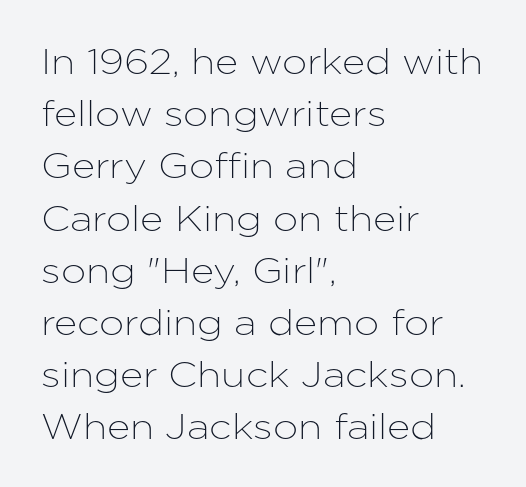
{"serif": "no", "italic": "no", "width": "normal", "stroke_contrast": "low", "x_height": "medium", "monospaced": "no", "underline": "no", "align": "left", "line_spacing": "normal", "line_spacing_ratio": 1.45, "letter_spacing": "normal", "letter_spacing_em": 0.0, "glyph_px": 36}
